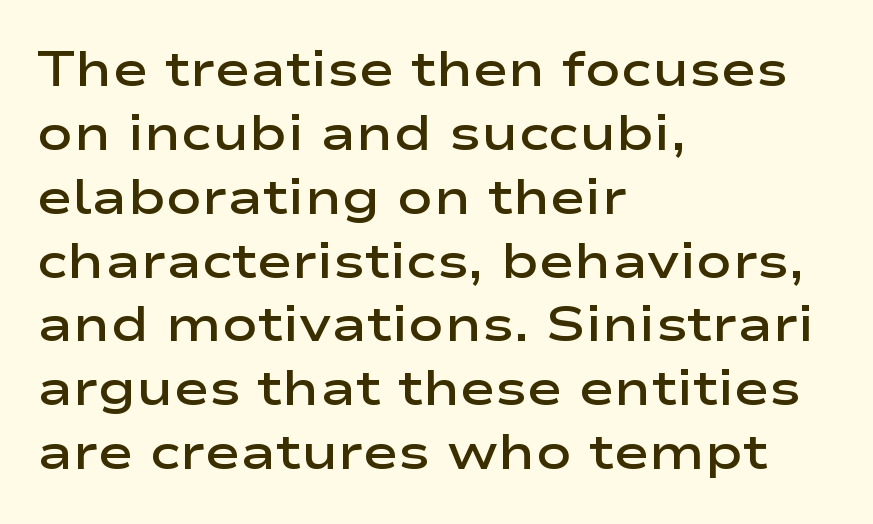
The rag falls on the right side of this text block. The space directly below the letters is spotless. Nope, not italic — everything's standing straight. Reading down the column, the eye jumps a familiar distance to each next line. The face used here is proportionally spaced, like ordinary book or web type.
